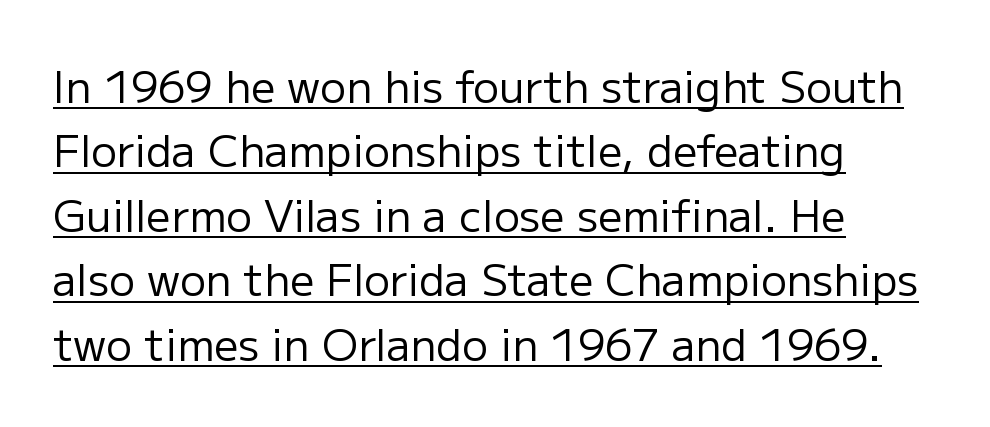
{"serif": "no", "italic": "no", "bold": "no", "weight": "regular", "width": "normal", "stroke_contrast": "low", "x_height": "medium", "monospaced": "no", "underline": "yes", "align": "left", "line_spacing": "normal", "line_spacing_ratio": 1.5, "letter_spacing": "normal", "letter_spacing_em": 0.0, "glyph_px": 43}
